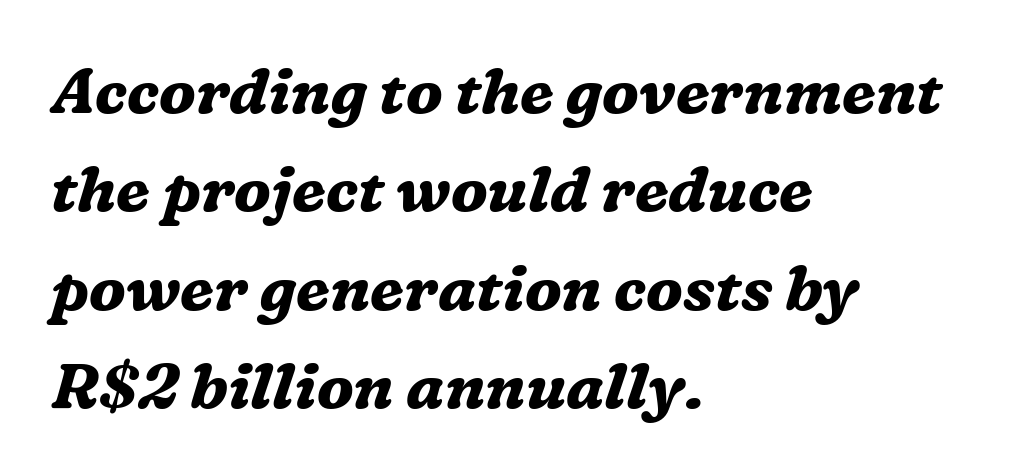
Which margin do the lines hug? The left one — the right edge is uneven. The space beneath each line is pristine and unruled. Rendered with sloped, italic letterforms. Each letter keeps its own natural width here, so spacing adapts to shape. Observe the ordinary spacing: letters are neighbours, not strangers. Plenty of ink on the page — the face is bold.
